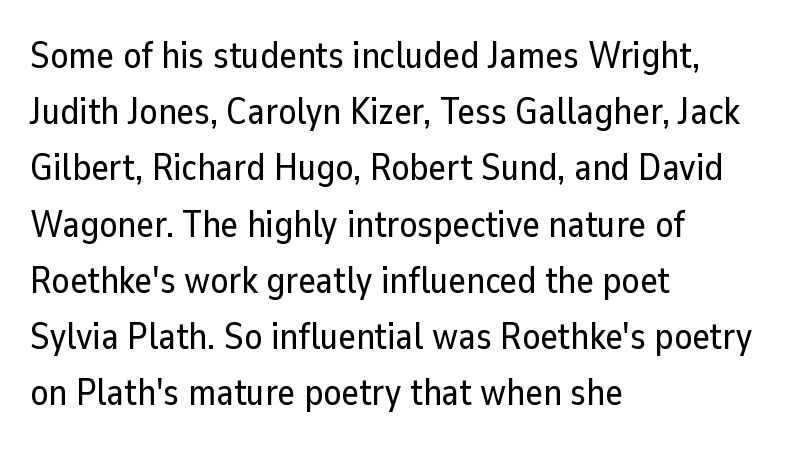
{"serif": "no", "italic": "no", "width": "normal", "stroke_contrast": "low", "x_height": "medium", "monospaced": "no", "underline": "no", "align": "left", "line_spacing": "normal", "line_spacing_ratio": 1.52, "letter_spacing": "normal", "letter_spacing_em": 0.0, "glyph_px": 37}
